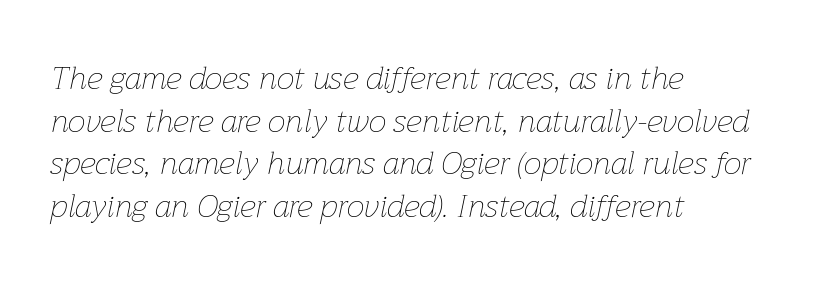
The face used here is proportionally spaced, like ordinary book or web type. Inter-character spacing is left at the font's built-in metrics. Compared with typical paragraphs, the rows here are spaced about the same. The lettering tilts uniformly, giving the passage an italic look. Stem width sits at or under what a default text font uses.
